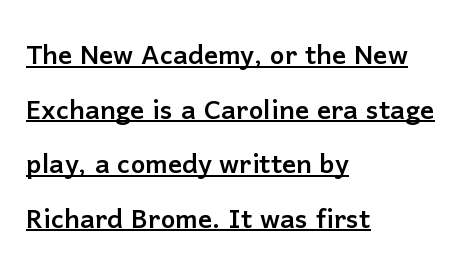
{"serif": "no", "italic": "no", "width": "normal", "stroke_contrast": "low", "x_height": "medium", "monospaced": "no", "underline": "yes", "align": "left", "line_spacing": "normal", "line_spacing_ratio": 1.56, "letter_spacing": "normal", "letter_spacing_em": 0.0, "glyph_px": 35}
